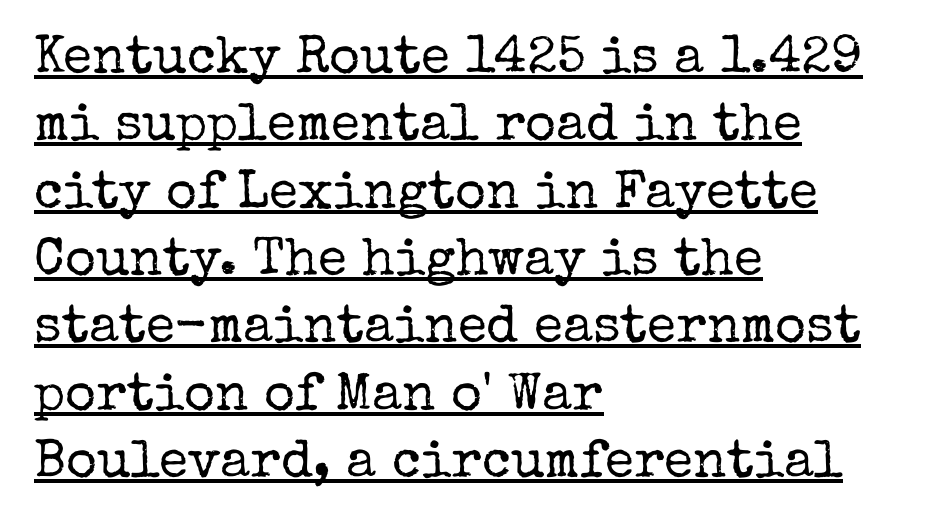
Q: Is the text bold? A: No.
Q: Is the text italic (slanted)? A: No, it is upright.
Q: Is the typeface a serif or a sans-serif typeface? A: Serif.
Q: Is the text underlined? A: Yes.
Q: How is the paragraph aligned? A: Left-aligned.
Q: Is the spacing between letters normal or unusually wide? A: Normal.
Q: Is the spacing between lines tight, normal or loose? A: Normal.
Q: Width (condensed, normal, or wide)? A: Normal.
Q: Stroke contrast? A: Low.
Q: x-height? A: Medium.
Q: Monospaced? A: No.
